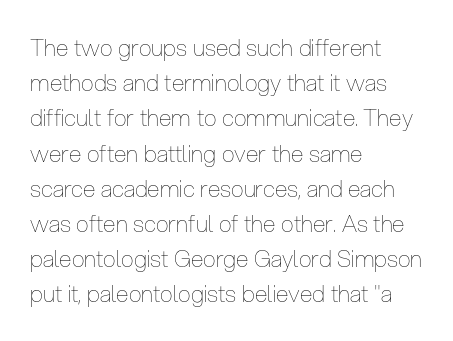
A typesetter would call this leading conventional body-copy spacing. Casual observation: everything's shoved over to the left. Counters stay open thanks to moderate or lighter strokes. The lettering stays uniformly vertical, giving the passage a roman look. No extra tracking has been applied to these lines. The gap between lines stays unmarked.
